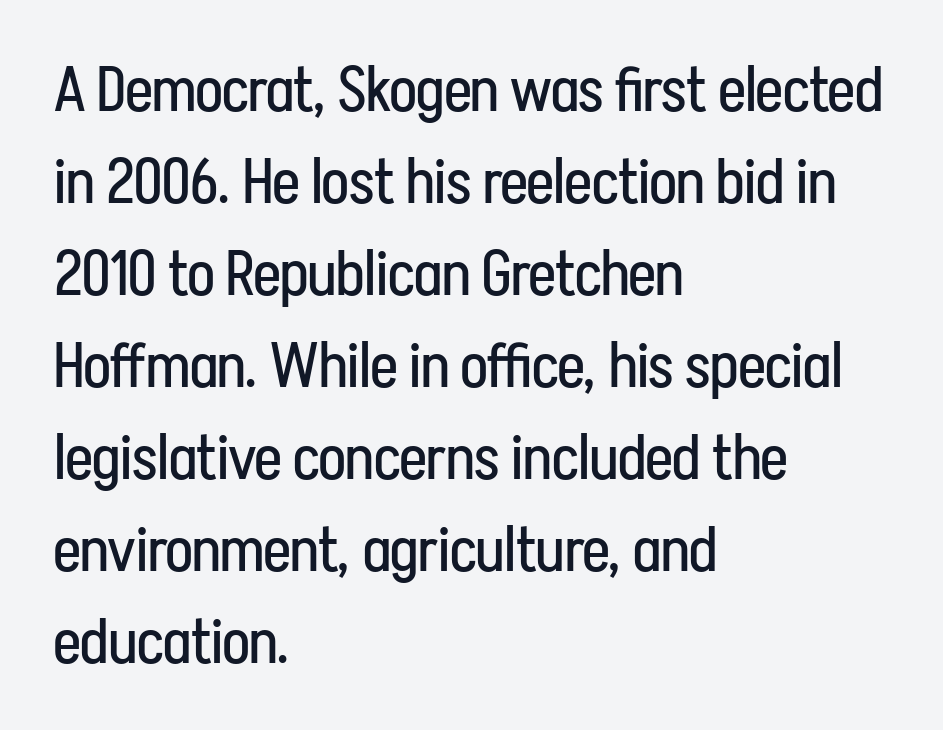
{"serif": "no", "italic": "no", "bold": "no", "weight": "regular", "width": "condensed", "stroke_contrast": "low", "x_height": "medium", "monospaced": "no", "underline": "no", "align": "left", "line_spacing": "normal", "line_spacing_ratio": 1.46, "letter_spacing": "normal", "letter_spacing_em": 0.0, "glyph_px": 63}
